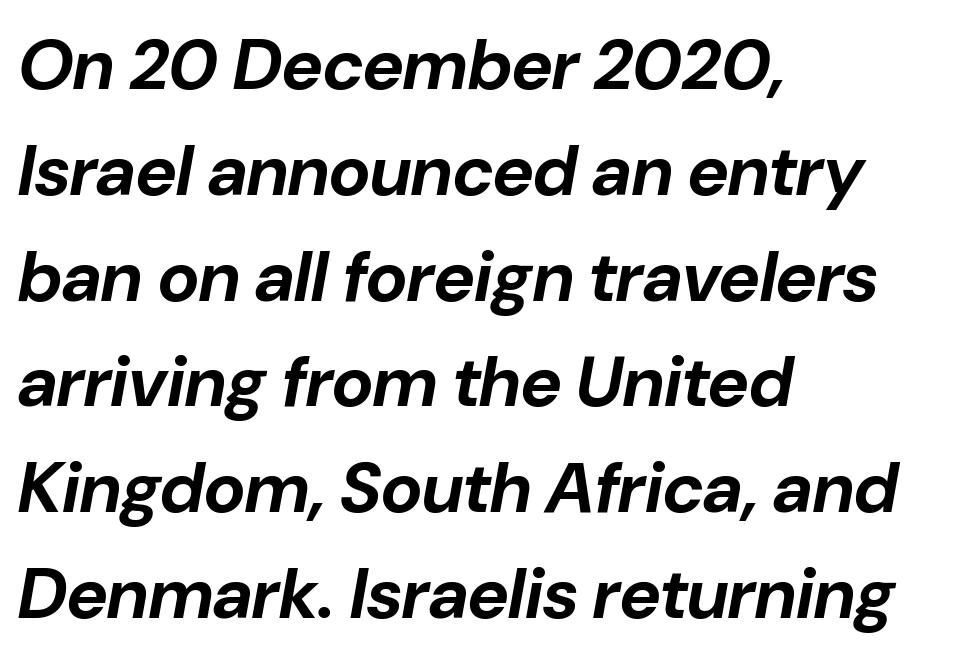
The rendering applies a slant to the glyphs. Spacing between characters is what you'd get straight out of the box. These lines are set flush left with a ragged right edge. A typesetter would call this proportional, since set widths differ per character. Heavy-handed strokes throughout: this text is bold. The passage shown is not underscored anywhere.
